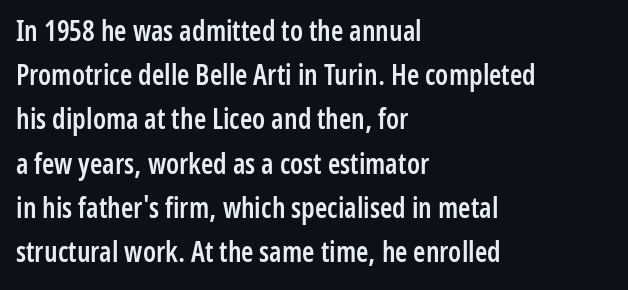
Characters follow at the spacing the type designer built in. Letterform terminals end flat and unadorned throughout the passage. Each letter keeps its own natural width here, so spacing adapts to shape. Letters rest on an invisible, unmarked baseline.
